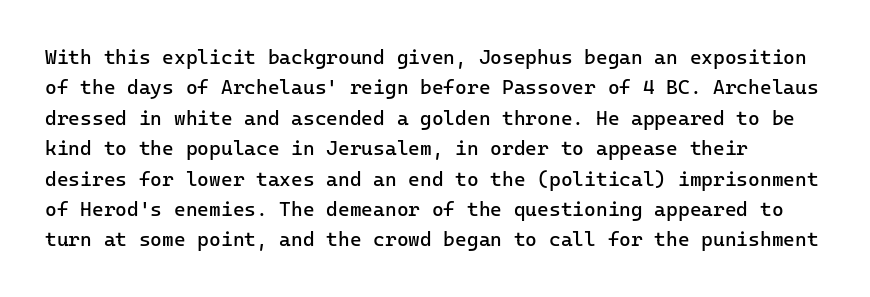
Q: Is the text bold? A: No.
Q: Is the text italic (slanted)? A: No, it is upright.
Q: Is the text underlined? A: No.
Q: Is the spacing between letters normal or unusually wide? A: Normal.
Q: Is the spacing between lines tight, normal or loose? A: Normal.
